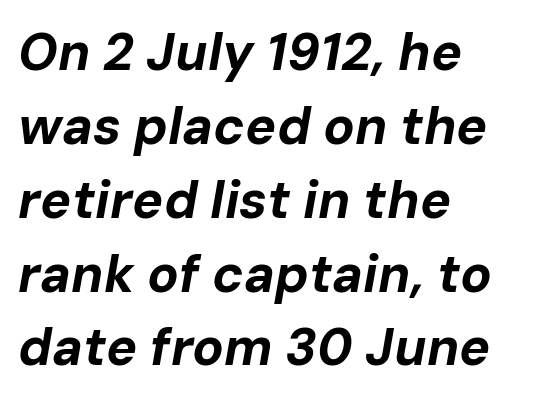
A typesetter would mark this as italic. Does the leading feel generous? No, just average. The face used here is proportionally spaced, like ordinary book or web type. Any mark beneath the type? The region is blank.
